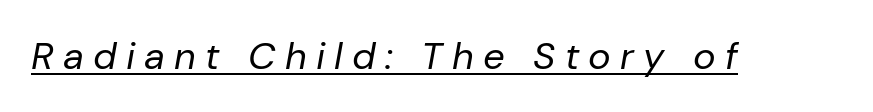
Inter-character spacing is expanded well beyond the font's built-in metrics. Underlining? Definitely there. Think standard paragraph weight, or any step lighter than that. Note the varied advance widths — an 'i' is clearly narrower than an 'm'. The typography opts for an oblique posture over an upright one.
